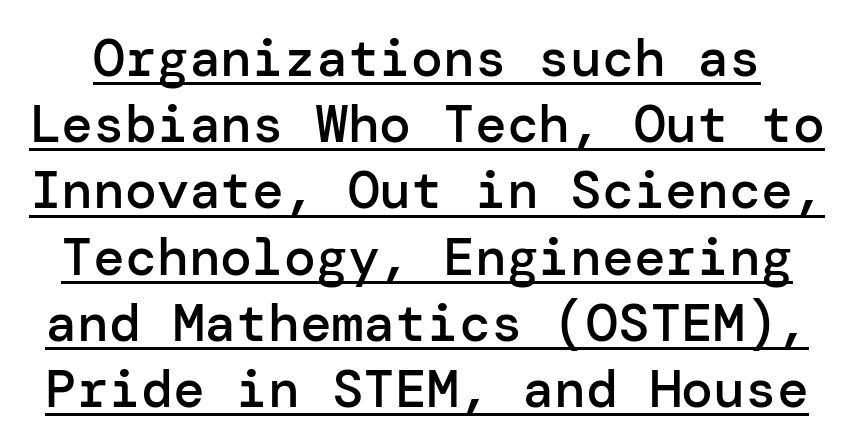
This sample uses plain, unmodified letter spacing. Each new line begins a customary step beneath the previous one. These characters rest on top of a visible drawn line. Does the weight exceed regular? Yes, but only to semibold. Nope, not italic — everything's standing straight.
